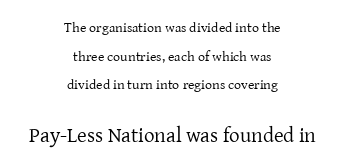
{"italic": "no", "bold": "no", "underline": "no", "align": "center", "line_spacing": "loose", "line_spacing_ratio": 2.04, "letter_spacing": "normal", "letter_spacing_em": 0.0, "larger_block": "second", "size_ratio": 1.5, "glyph_px": 21}
